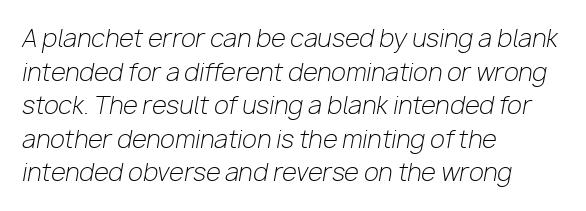
The image shows 24 px text type, italic (leaning right); set left-aligned, normal line spacing (1.4x), normal letter spacing, not underlined.
